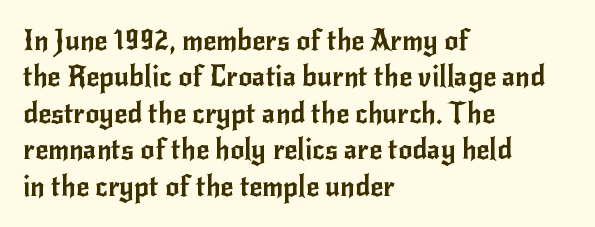
{"serif": "no", "italic": "no", "width": "normal", "stroke_contrast": "low", "x_height": "small", "monospaced": "no", "underline": "no", "align": "left", "line_spacing": "normal", "line_spacing_ratio": 1.3, "letter_spacing": "normal", "letter_spacing_em": 0.0, "glyph_px": 28}
